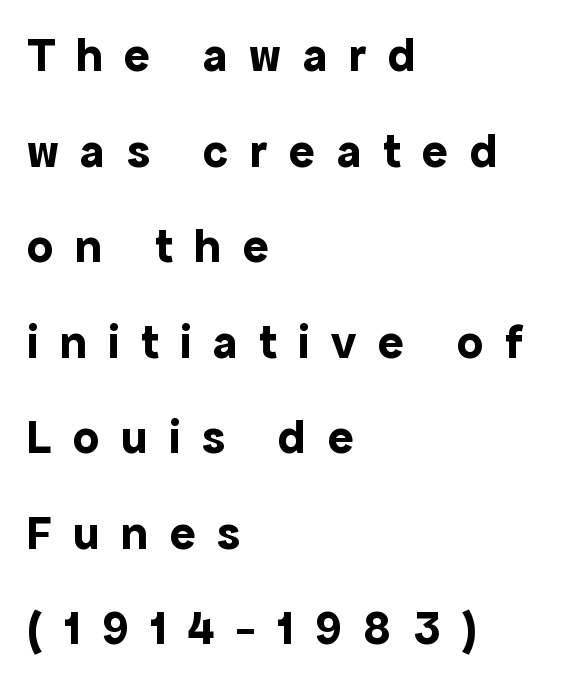
Each letter's strokes conclude bluntly, with no projecting serifs. Do the letters lean? They stand straight. Look at the tracking — it's clearly loosened, letters drifting apart. The string is rendered with underlining switched off. Bold? Absolutely — the strokes are thick and heavy. The lines are quadded left.
